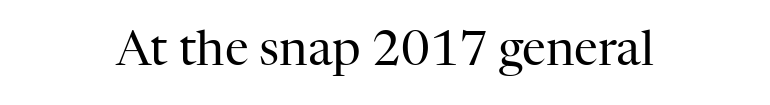
Q: Is the text bold? A: No.
Q: Is the text italic (slanted)? A: No, it is upright.
Q: Is the typeface a serif or a sans-serif typeface? A: Serif.
Q: Is the text underlined? A: No.
Q: Is the spacing between letters normal or unusually wide? A: Normal.
Q: Width (condensed, normal, or wide)? A: Normal.
Q: Stroke contrast? A: High.
Q: x-height? A: Medium.
Q: Monospaced? A: No.
